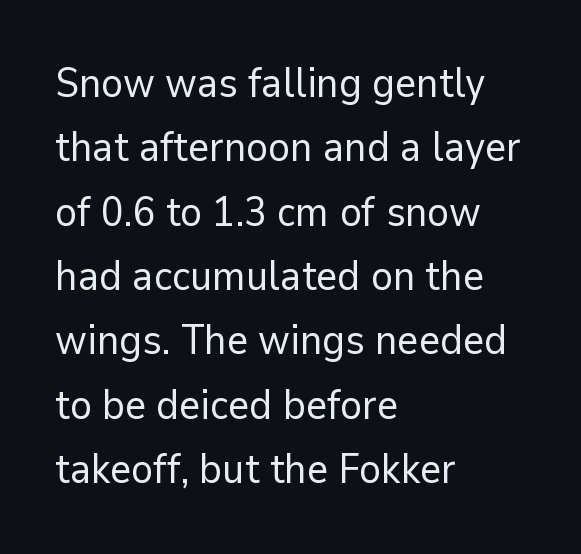
Q: Is the text bold? A: No.
Q: Is the text italic (slanted)? A: No, it is upright.
Q: Is the typeface a serif or a sans-serif typeface? A: Sans-serif.
Q: Is the text underlined? A: No.
Q: How is the paragraph aligned? A: Left-aligned.
Q: Is the spacing between letters normal or unusually wide? A: Normal.
Q: Is the spacing between lines tight, normal or loose? A: Normal.
Q: Width (condensed, normal, or wide)? A: Normal.
Q: Stroke contrast? A: Low.
Q: x-height? A: Medium.
Q: Monospaced? A: No.
